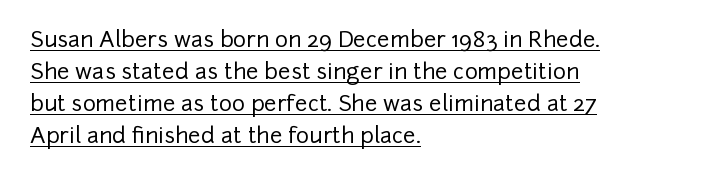
The image shows 22 px text type, upright; set left-aligned, normal line spacing (1.46x), normal letter spacing, underlined.
